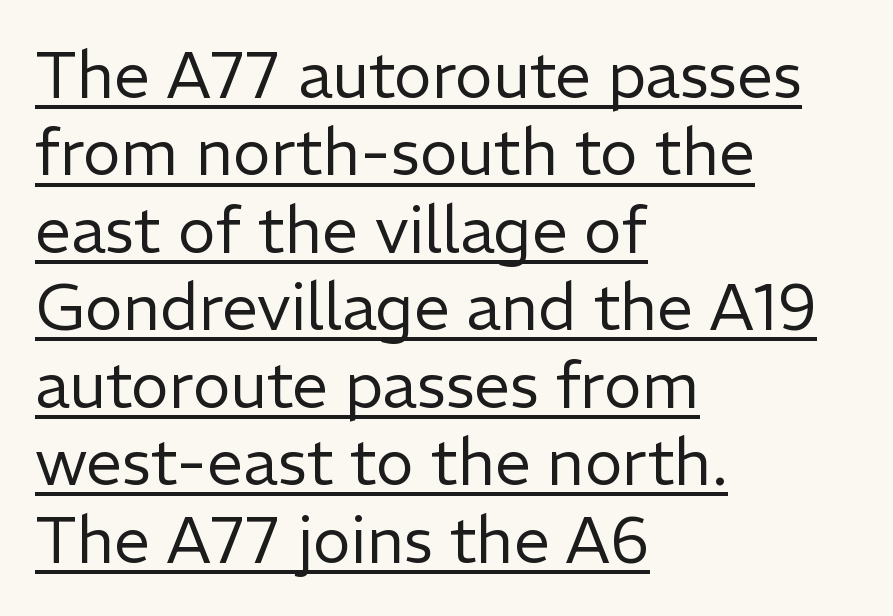
Q: Is the text bold? A: No.
Q: Is the text italic (slanted)? A: No, it is upright.
Q: Is the typeface a serif or a sans-serif typeface? A: Sans-serif.
Q: Is the text underlined? A: Yes.
Q: How is the paragraph aligned? A: Left-aligned.
Q: Is the spacing between letters normal or unusually wide? A: Normal.
Q: Width (condensed, normal, or wide)? A: Normal.
Q: Stroke contrast? A: Low.
Q: x-height? A: Medium.
Q: Monospaced? A: No.
